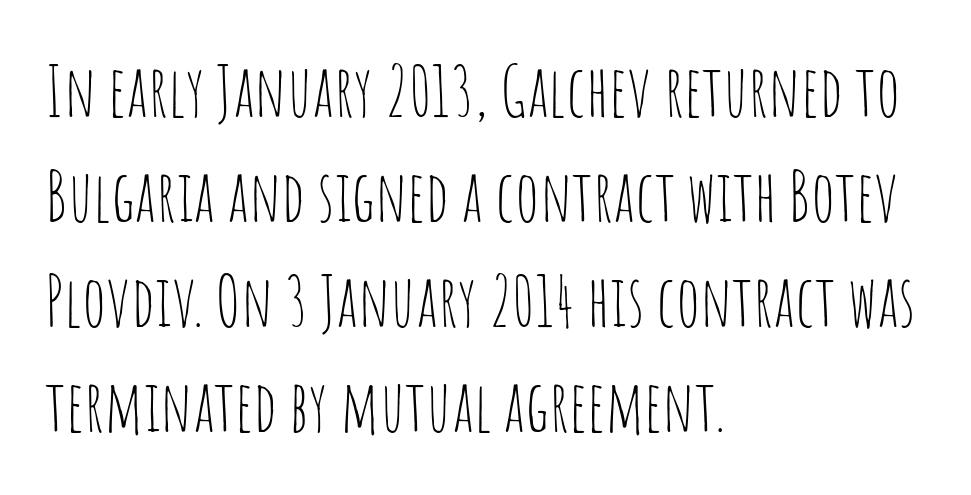
The image shows 70 px thin, condensed sans-serif type, upright; set left-aligned, normal line spacing (1.5x), normal letter spacing, not underlined; low stroke contrast and a large x-height.
